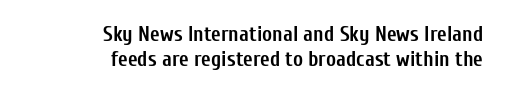
Q: Is the text bold? A: Yes.
Q: Is the text italic (slanted)? A: No, it is upright.
Q: Is the text underlined? A: No.
Q: How is the paragraph aligned? A: Right-aligned.
Q: Is the spacing between letters normal or unusually wide? A: Normal.
